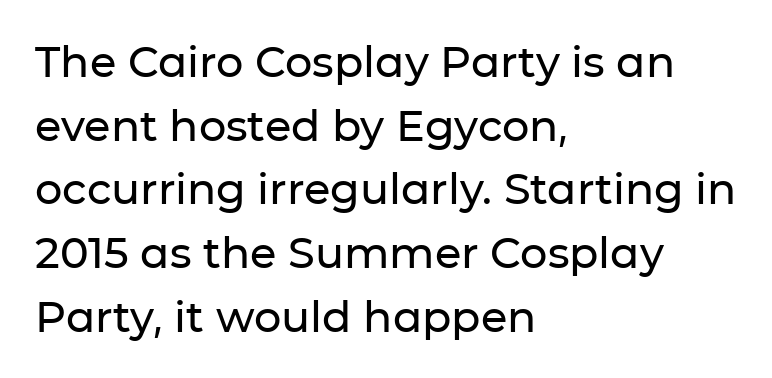
{"serif": "no", "italic": "no", "width": "normal", "stroke_contrast": "low", "x_height": "medium", "monospaced": "no", "underline": "no", "align": "left", "line_spacing": "normal", "line_spacing_ratio": 1.48, "letter_spacing": "normal", "letter_spacing_em": 0.0, "glyph_px": 43}
